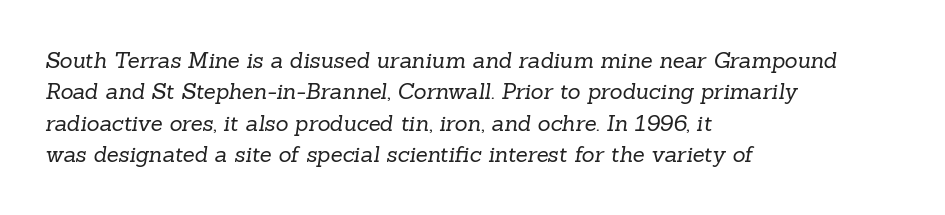
The face used here is rendered with its standard letterfit. Underlining? Definitely not there. The rows are spaced the way most documents space them. Caption: multi-line text, flush left, ragged right.
